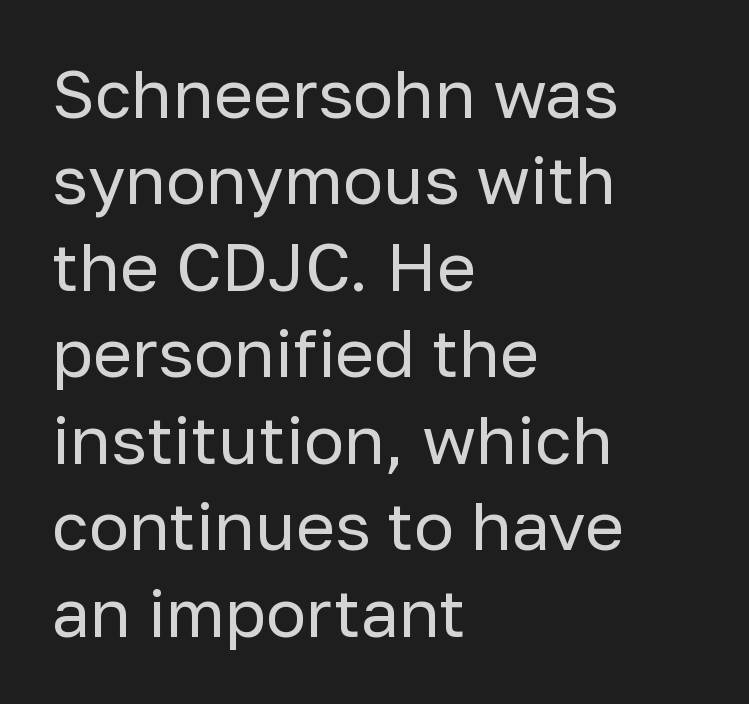
{"serif": "no", "italic": "no", "bold": "no", "weight": "regular", "width": "normal", "stroke_contrast": "low", "x_height": "medium", "monospaced": "no", "underline": "no", "align": "left", "line_spacing": "normal", "line_spacing_ratio": 1.29, "letter_spacing": "normal", "letter_spacing_em": 0.0, "glyph_px": 67}
